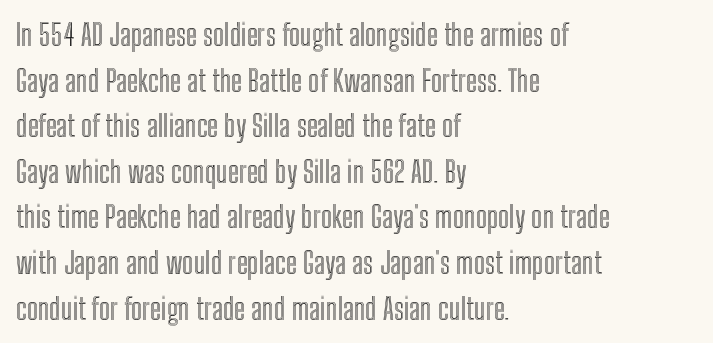
The gap between lines stays unmarked. The rendering uses natural spacing where letterforms have individual widths. Regular leading. In terms of letterspacing, this is plain default setting. Ascenders rise straight up at ninety degrees.
